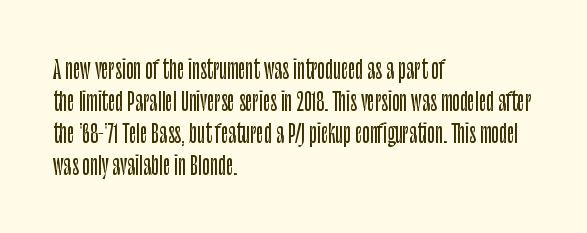
Summary of vertical rhythm: regular, with standard interline spacing. The string is rendered with underlining switched off. This rendering uses left alignment, leaving the right contour irregular. The lettering stays uniformly vertical, giving the passage a roman look. The horizontal fit of the characters is conventional and even.
